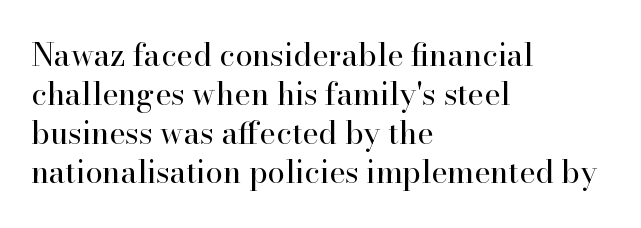
The image shows 31 px regular-weight serif type, upright; set left-aligned, normal line spacing (1.26x), normal letter spacing, not underlined; high stroke contrast and a small x-height.
